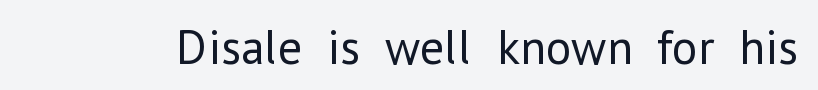
The image shows 49 px regular-weight sans-serif type, upright; set normal letter spacing, not underlined; low stroke contrast and a medium x-height.
